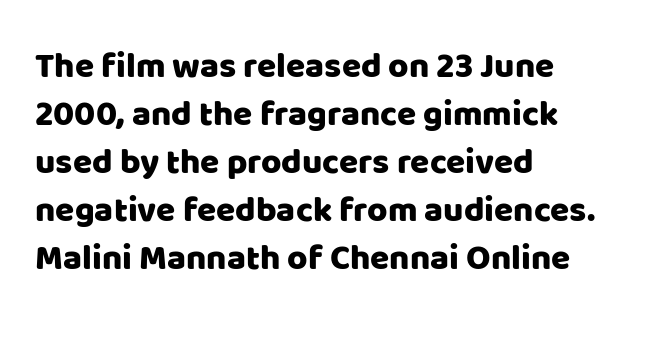
The image shows 35 px sans-serif type, upright; set left-aligned, normal line spacing (1.37x), normal letter spacing, not underlined; low stroke contrast and a large x-height.
